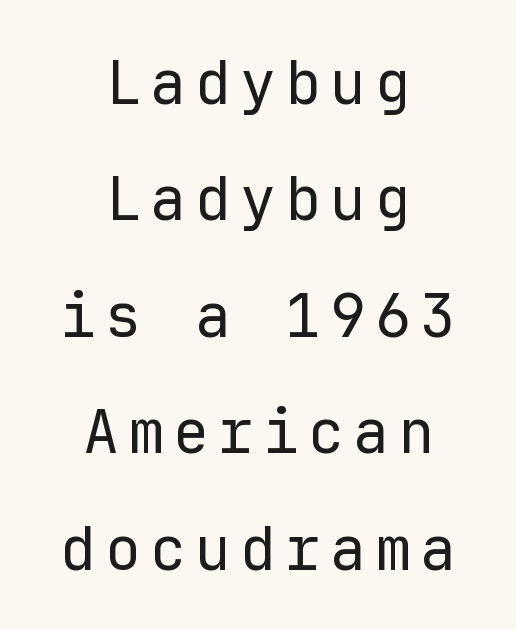
{"serif": "no", "italic": "no", "bold": "no", "weight": "regular", "width": "normal", "stroke_contrast": "low", "x_height": "medium", "monospaced": "yes", "underline": "no", "align": "center", "line_spacing": "loose", "line_spacing_ratio": 1.94, "glyph_px": 60}
